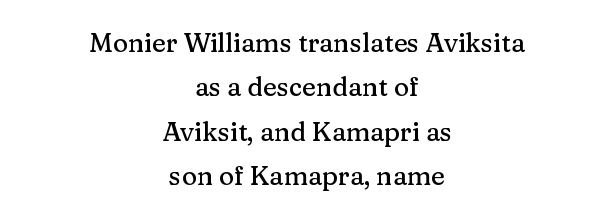
The letters stand upright; this is a roman face. Each line is balanced around a shared central axis. The string is rendered with underlining switched off. Nothing unusual about the tracking: characters are spaced as the font intends.
